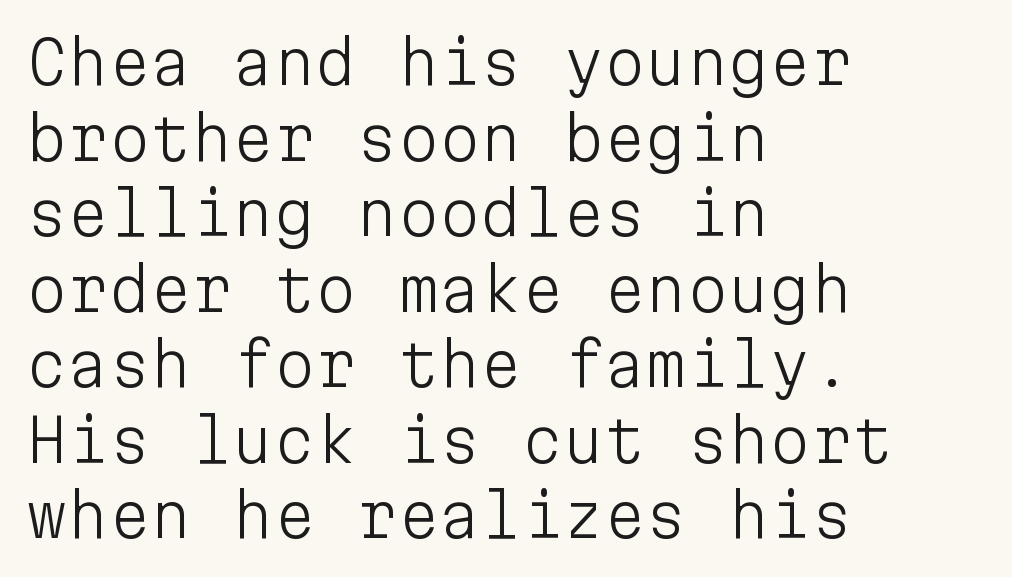
Think standard paragraph weight, or any step lighter than that. This block has exactly the height ordinary leading produces. Every character here occupies the same horizontal width, giving the sample a typewriter-like rhythm. Compared with typical body copy, the letter spacing here is the same. Upright lettering throughout.
